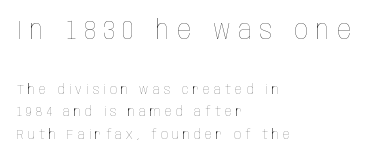
{"italic": "no", "bold": "no", "underline": "no", "align": "left", "line_spacing": "normal", "line_spacing_ratio": 1.6, "letter_spacing": "wide", "letter_spacing_em": 0.29, "larger_block": "first", "size_ratio": 1.93, "glyph_px": 27}
